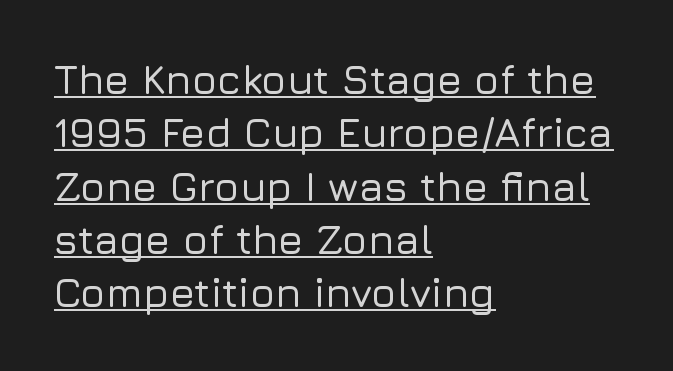
The image shows 41 px sans-serif type, upright; set left-aligned, normal line spacing (1.3x), normal letter spacing, underlined; low stroke contrast and a medium x-height.
